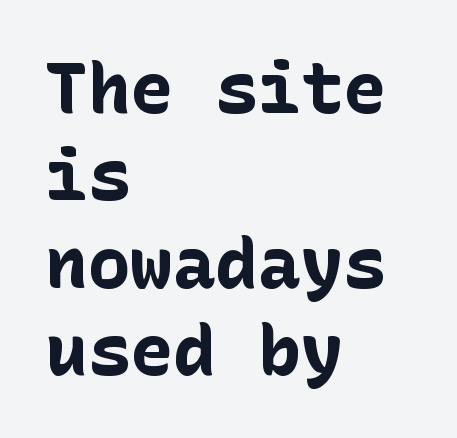
The gap between lines stays unmarked. Look at the stroke-to-counter ratio: heavy, a bold. You could call the tracking neutral — neither tight nor loose. The passage shown is typeset with a sans-serif family. Ascenders rise straight up at ninety degrees.
